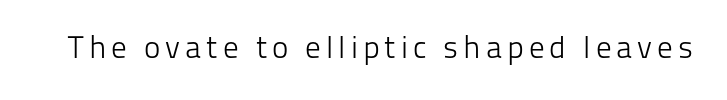
The image shows 31 px light sans-serif type, upright; set not underlined; low stroke contrast and a medium x-height.
